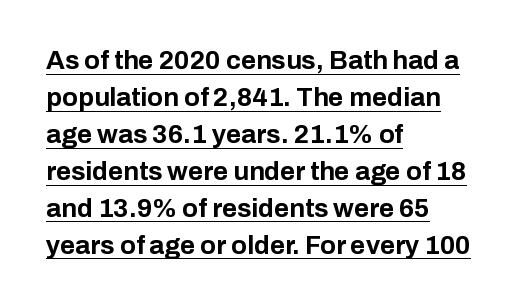
The image shows 26 px bold type, upright; set left-aligned, normal line spacing (1.42x), normal letter spacing, underlined.
